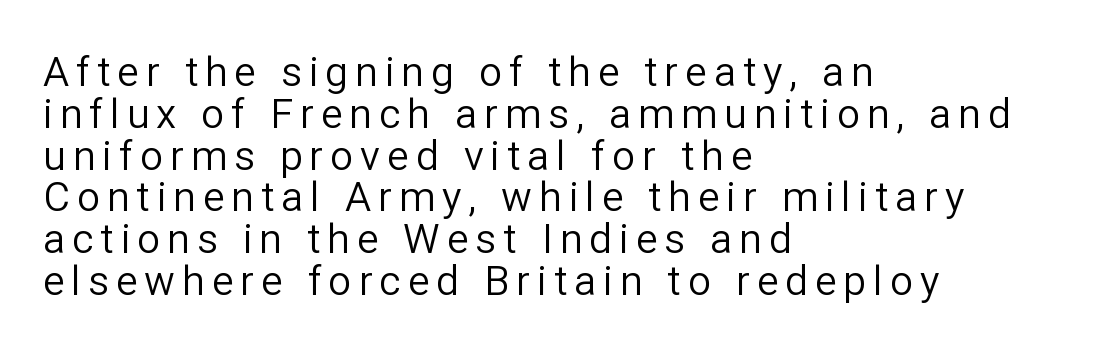
The image shows 41 px regular-weight sans-serif type, upright; set left-aligned, tight line spacing (1.02x), not underlined; low stroke contrast and a medium x-height.
